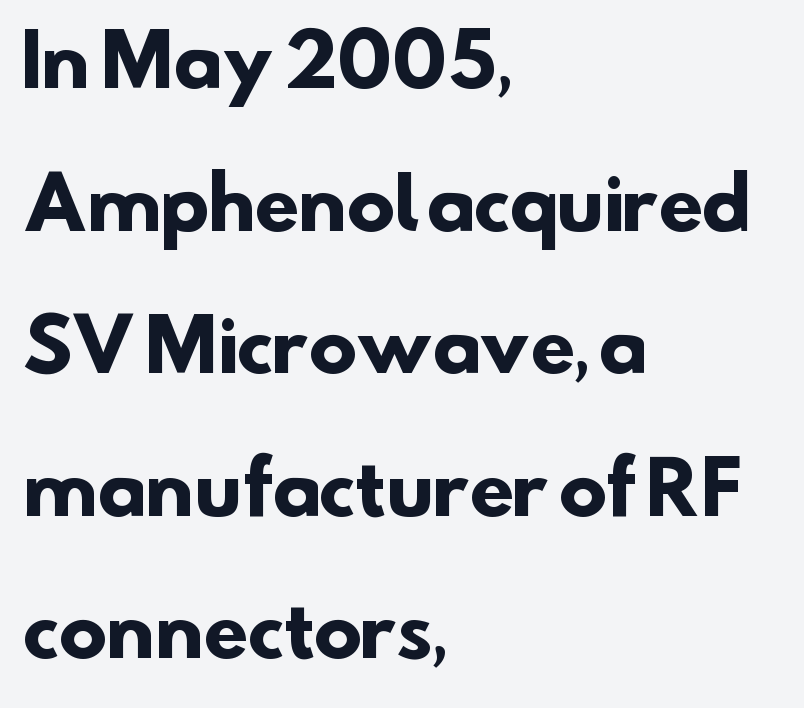
Q: Is the text bold? A: Yes.
Q: Is the typeface a serif or a sans-serif typeface? A: Sans-serif.
Q: Is the text underlined? A: No.
Q: How is the paragraph aligned? A: Left-aligned.
Q: Is the spacing between letters normal or unusually wide? A: Normal.
Q: Is the spacing between lines tight, normal or loose? A: Loose.
Q: Width (condensed, normal, or wide)? A: Normal.
Q: Stroke contrast? A: Low.
Q: x-height? A: Small.
Q: Monospaced? A: No.
